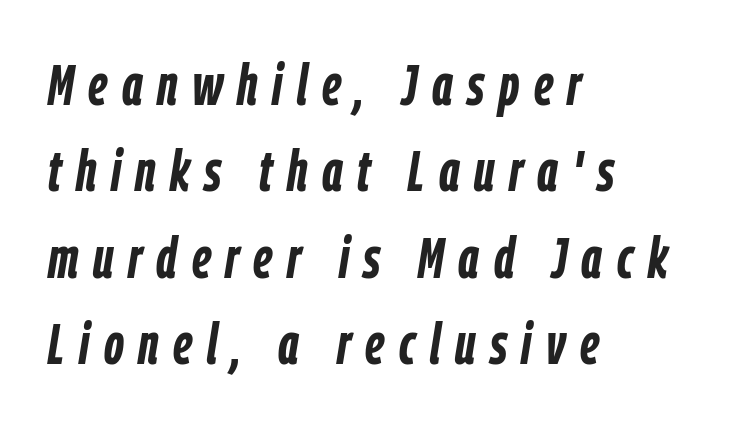
The image shows 58 px semibold, condensed type, italic (leaning right); set left-aligned, normal line spacing (1.49x), unusually wide letter spacing (+0.25 em), not underlined; low stroke contrast and a medium x-height.
